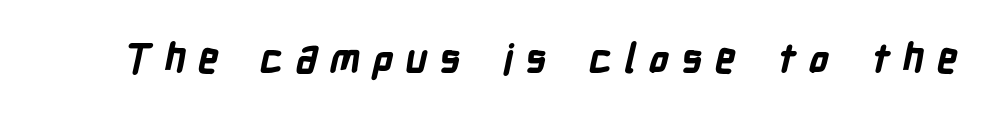
The image shows 40 px bold, condensed sans-serif type; set unusually wide letter spacing (+0.3 em), not underlined; low stroke contrast and a medium x-height.
